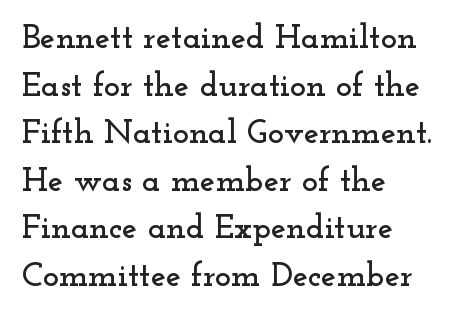
{"serif": "yes", "italic": "no", "width": "wide", "stroke_contrast": "low", "x_height": "small", "monospaced": "no", "underline": "no", "align": "left", "line_spacing": "normal", "line_spacing_ratio": 1.4, "letter_spacing": "normal", "letter_spacing_em": 0.0, "glyph_px": 34}
